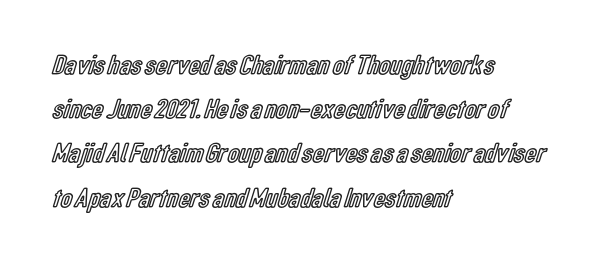
{"width": "condensed", "x_height": "medium", "monospaced": "no", "underline": "no", "align": "left", "line_spacing": "normal", "line_spacing_ratio": 1.58, "letter_spacing": "normal", "letter_spacing_em": 0.0, "glyph_px": 28}
